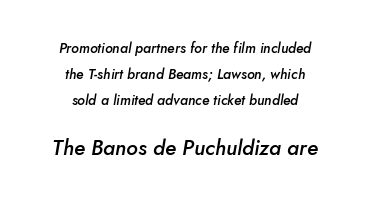
The image shows 21 px text type, italic (leaning right); set centered, line spacing 1.84x, normal letter spacing, not underlined; the second (bottom) block is 1.5x larger.
